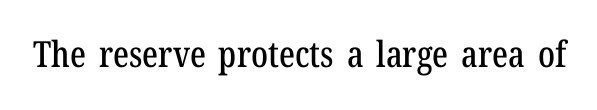
{"serif": "yes", "italic": "no", "width": "condensed", "stroke_contrast": "low", "x_height": "medium", "monospaced": "no", "underline": "no", "letter_spacing": "normal", "letter_spacing_em": 0.0, "glyph_px": 36}
